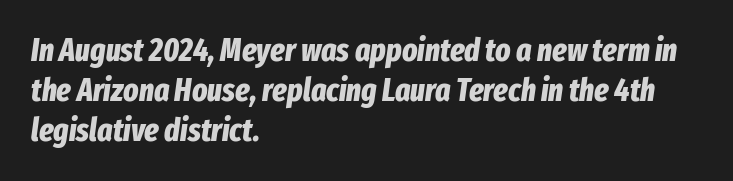
Character widths vary here, with narrow letters taking less room than wide ones. Plenty of ink on the page — the face is bold. The passage shown leans; its letterforms are oblique. The gaps between neighbouring characters are ordinary and unremarkable. If you drew a ruler down the left edge, every line would touch it.
